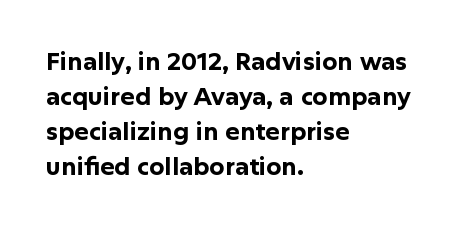
The image shows 24 px bold type, upright; set left-aligned, normal line spacing (1.46x), normal letter spacing, not underlined.
